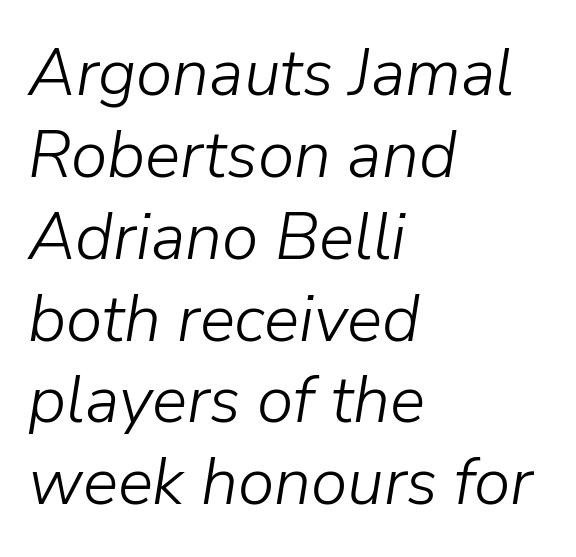
{"italic": "yes", "lean": "right", "slant_degrees": 9, "bold": "no", "weight": "light", "width": "normal", "stroke_contrast": "low", "x_height": "medium", "monospaced": "no", "underline": "no", "align": "left", "line_spacing_ratio": 1.24, "letter_spacing": "normal", "letter_spacing_em": 0.0, "glyph_px": 66}
